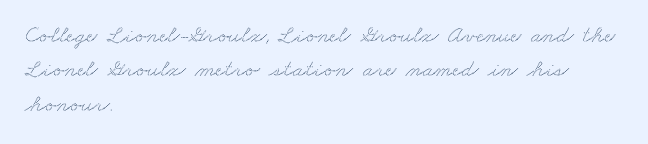
{"underline": "no", "align": "left", "line_spacing": "normal", "line_spacing_ratio": 1.43, "letter_spacing": "normal", "letter_spacing_em": 0.0, "glyph_px": 24}
